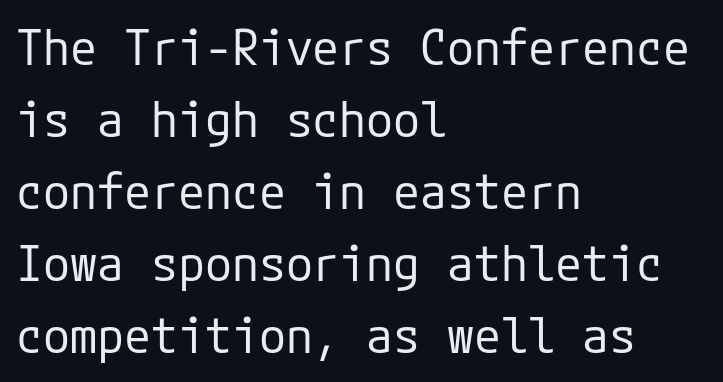
The image shows 49 px regular-weight sans-serif type, upright; set left-aligned, normal line spacing (1.47x), normal letter spacing, not underlined; low stroke contrast and a medium x-height.
